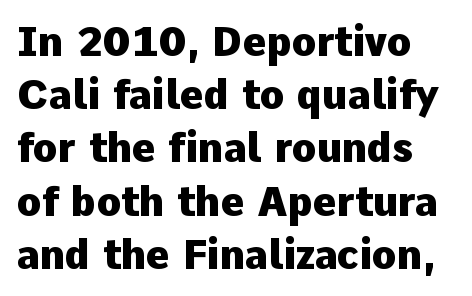
The image shows 40 px heavy sans-serif type, upright; set normal line spacing (1.33x), normal letter spacing, not underlined; low stroke contrast and a medium x-height.
